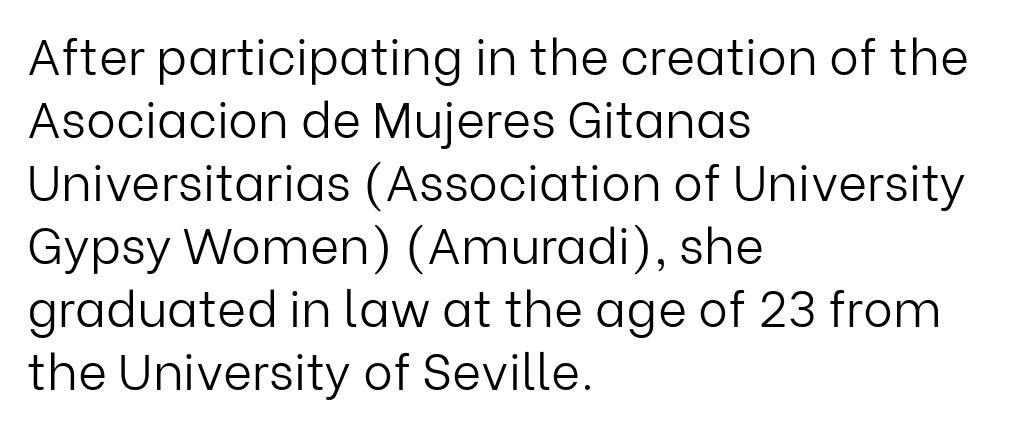
{"serif": "no", "italic": "no", "bold": "no", "weight": "light", "width": "normal", "stroke_contrast": "low", "x_height": "medium", "monospaced": "no", "underline": "no", "align": "left", "line_spacing": "normal", "line_spacing_ratio": 1.26, "letter_spacing": "normal", "letter_spacing_em": 0.0, "glyph_px": 50}
